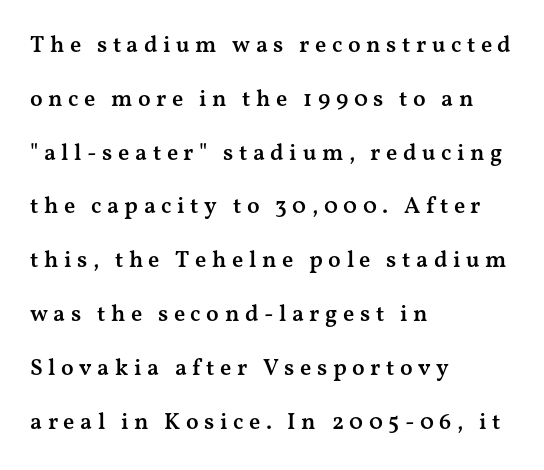
Q: Is the text bold? A: Semi-bold.
Q: Is the text italic (slanted)? A: No, it is upright.
Q: Is the text underlined? A: No.
Q: How is the paragraph aligned? A: Left-aligned.
Q: Is the spacing between letters normal or unusually wide? A: Unusually wide.
Q: Is the spacing between lines tight, normal or loose? A: Loose.
